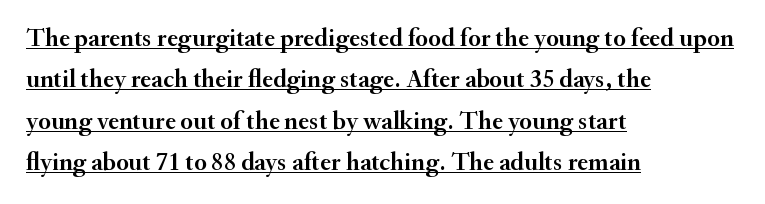
{"italic": "no", "underline": "yes", "align": "left", "line_spacing": "normal", "line_spacing_ratio": 1.59, "letter_spacing": "normal", "letter_spacing_em": 0.0, "glyph_px": 26}
